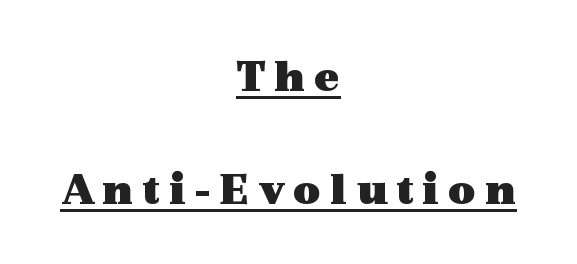
Letterform terminals end in serifs throughout the passage. Somebody hit Ctrl+U on this one — the words are underlined. Teacher's note: observe the equal gaps on both sides — that is centered alignment. You can tell it's not italic because the verticals are truly vertical. Looks like regular typesetting: each glyph gets only the width it needs.
